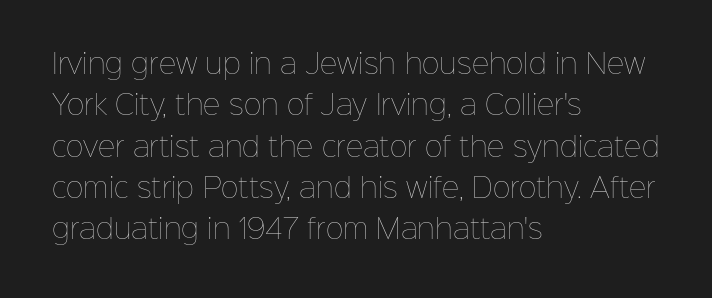
The image shows 27 px text type, upright; set left-aligned, normal line spacing (1.53x), normal letter spacing, not underlined.
